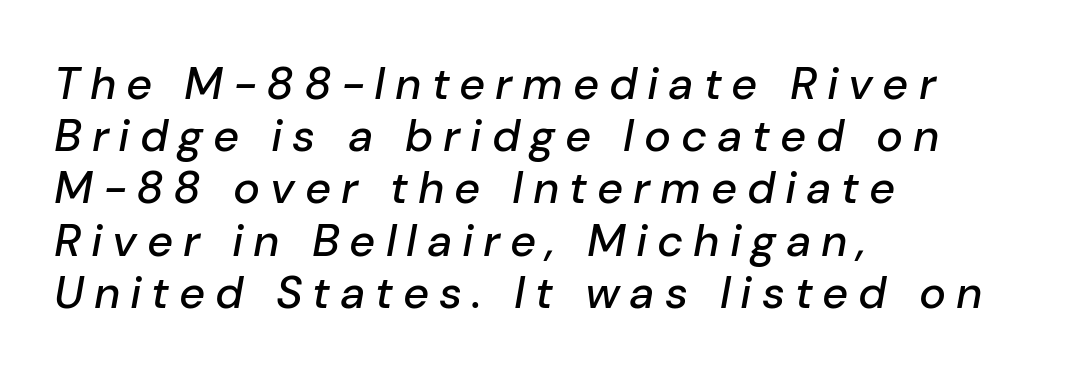
The image shows 45 px text type, italic (leaning right); set left-aligned, line spacing 1.16x, unusually wide letter spacing (+0.22 em), not underlined; low stroke contrast and a medium x-height.
